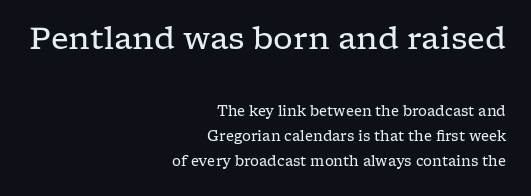
Character widths vary here, with narrow letters taking less room than wide ones. The block sitting higher on the canvas is the one with enlarged characters. Every stem runs plumb, perpendicular to the baseline. The setting favours the right margin, as signatures and pull-quotes sometimes do.
